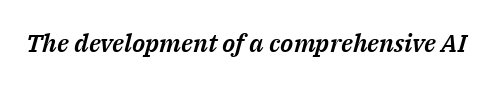
The image shows 25 px text type, italic (leaning right); set normal letter spacing, not underlined.
